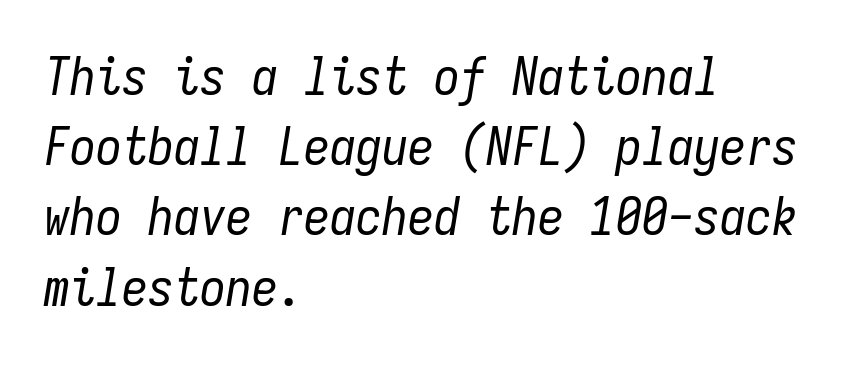
It's the slanting kind of type. Caption: multi-line text, flush left, ragged right. This reads as an unemphasized weight, regular at the heaviest. Successive baselines arrive at the customary interval. Words appear dense and cohesive because spacing is normal. The zone under the glyphs is completely vacant.
